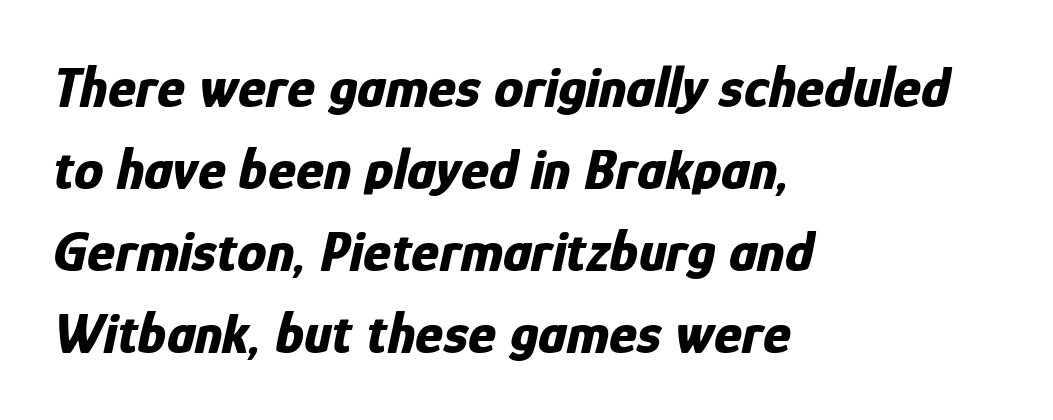
Vertically, the passage feels balanced, rows spaced as you'd expect. Lines of text with bare space underneath. A typesetter would call this zero additional tracking. Students, this is bold: see how much ink each stroke carries. You can tell it's italic because the verticals aren't actually vertical.
